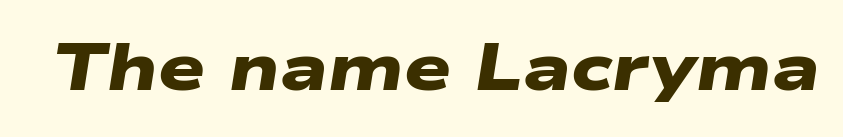
Q: Is the text bold? A: Yes.
Q: Is the typeface a serif or a sans-serif typeface? A: Sans-serif.
Q: Is the text underlined? A: No.
Q: Is the spacing between letters normal or unusually wide? A: Normal.
Q: Width (condensed, normal, or wide)? A: Wide.
Q: Stroke contrast? A: Low.
Q: x-height? A: Medium.
Q: Monospaced? A: No.
